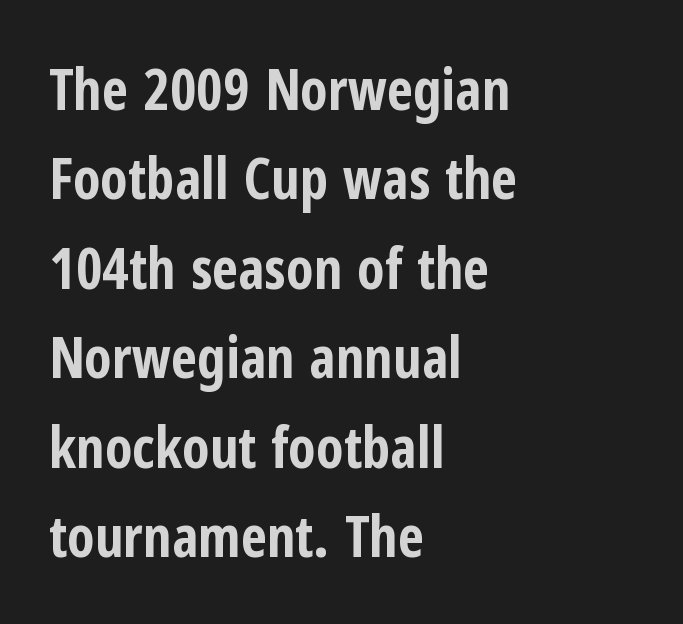
The image shows 57 px bold, condensed sans-serif type, upright; set left-aligned, normal line spacing (1.57x), normal letter spacing, not underlined; low stroke contrast and a medium x-height.
